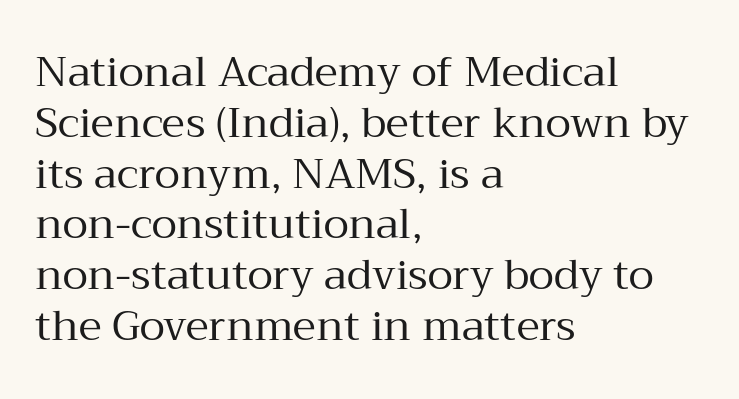
Q: Is the text bold? A: No.
Q: Is the text italic (slanted)? A: No, it is upright.
Q: Is the typeface a serif or a sans-serif typeface? A: Serif.
Q: Is the text underlined? A: No.
Q: How is the paragraph aligned? A: Left-aligned.
Q: Is the spacing between letters normal or unusually wide? A: Normal.
Q: Width (condensed, normal, or wide)? A: Normal.
Q: Stroke contrast? A: Medium.
Q: x-height? A: Medium.
Q: Monospaced? A: No.
